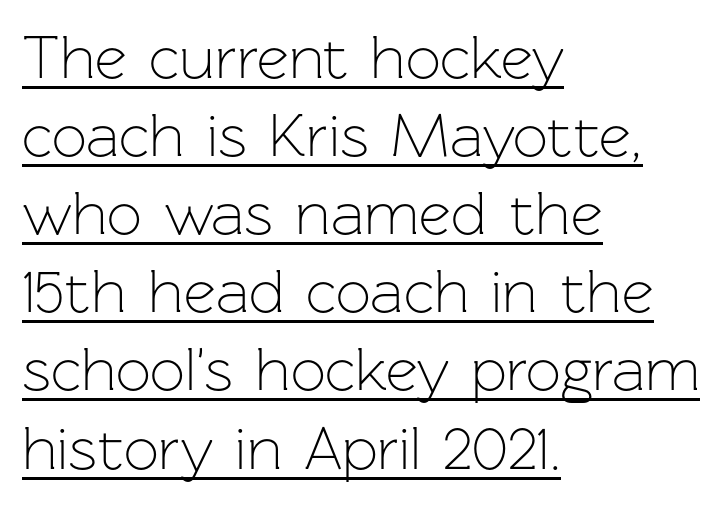
The image shows 62 px light sans-serif type, upright; set left-aligned, normal line spacing (1.26x), normal letter spacing, underlined; low stroke contrast and a medium x-height.
